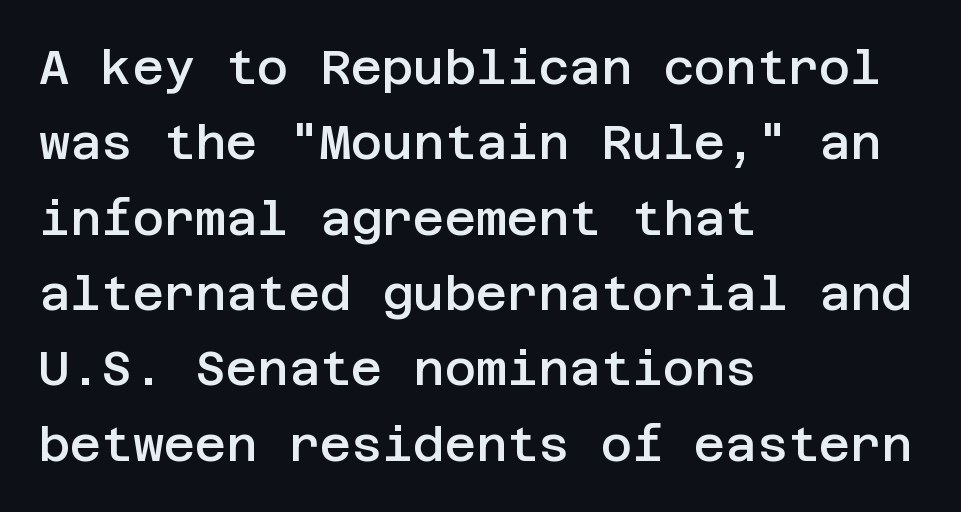
The space between consecutive lines is moderate. Honestly, there is no underline to notice here at all. Firm but not heavy-handed strokes: this text is semibold. Each letter's strokes conclude bluntly, with no projecting serifs.
